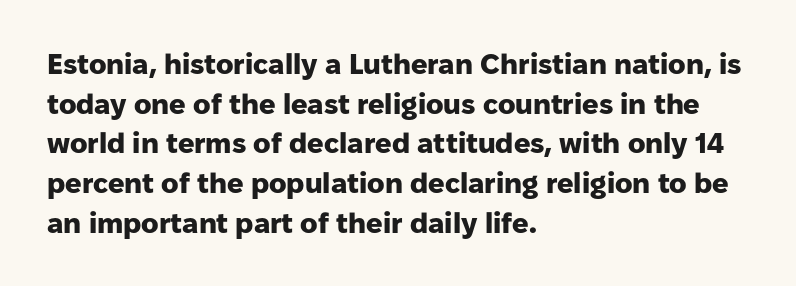
Quick note: not italic, upright. Between one letter and the next there's only the usual sliver of space. The zone under the glyphs is completely vacant. Students, this is bold: see how much ink each stroke carries. This sample has the flowing, uneven cadence of proportional lettering. Whoever set this chose a conventional vertical rhythm.
